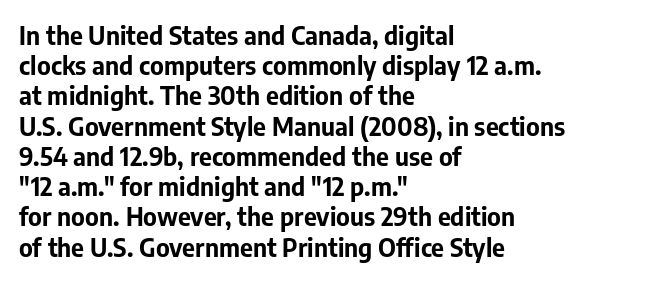
{"italic": "no", "bold": "yes", "underline": "no", "align": "left", "line_spacing_ratio": 1.21, "letter_spacing": "normal", "letter_spacing_em": 0.0, "glyph_px": 25}
